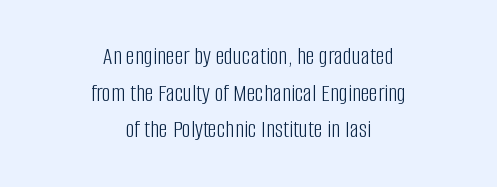
The rag falls on both sides of this text block equally. Rule under the text: the space is simply empty. Stem width sits at or under what a default text font uses. Vertically, the passage feels balanced, rows spaced as you'd expect.
